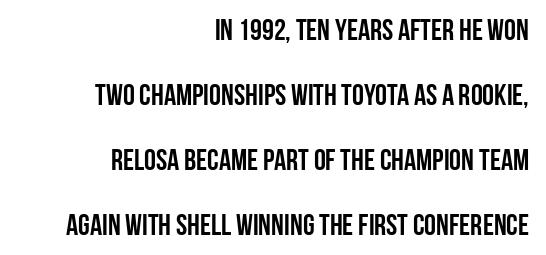
The image shows 30 px semibold, condensed sans-serif type, upright; set right-aligned, loose line spacing (2.17x), normal letter spacing, not underlined; low stroke contrast and a large x-height.
